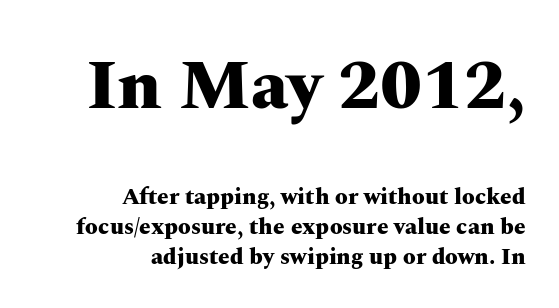
The image shows 70 px heavy, wide serif type, upright; set right-aligned, normal line spacing (1.29x), normal letter spacing, not underlined; the first (top) block is 3.04x larger; medium stroke contrast and a medium x-height.
